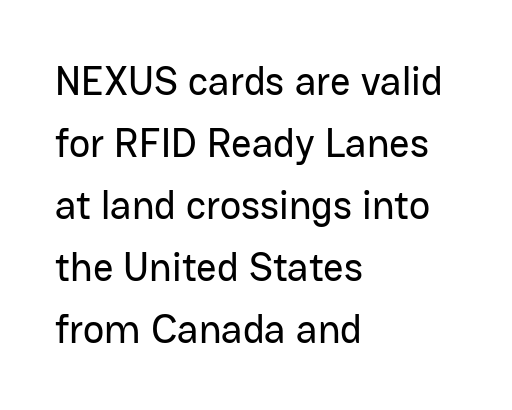
Q: Is the text italic (slanted)? A: No, it is upright.
Q: Is the typeface a serif or a sans-serif typeface? A: Sans-serif.
Q: Is the text underlined? A: No.
Q: How is the paragraph aligned? A: Left-aligned.
Q: Is the spacing between letters normal or unusually wide? A: Normal.
Q: Is the spacing between lines tight, normal or loose? A: Normal.
Q: Width (condensed, normal, or wide)? A: Normal.
Q: Stroke contrast? A: Low.
Q: x-height? A: Medium.
Q: Monospaced? A: No.
